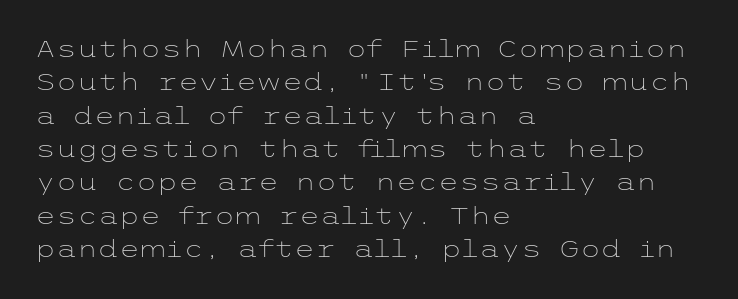
The image shows 24 px text type, upright; set left-aligned, normal line spacing (1.39x), normal letter spacing, not underlined.
